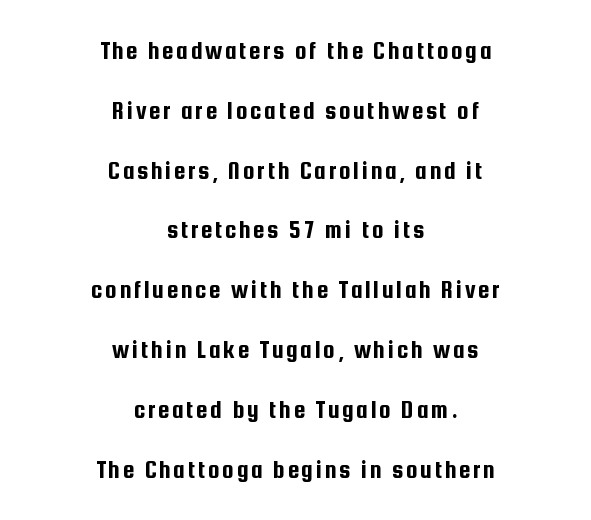
Q: Is the text italic (slanted)? A: No, it is upright.
Q: Is the text underlined? A: No.
Q: How is the paragraph aligned? A: Centered.
Q: Is the spacing between lines tight, normal or loose? A: Loose.
